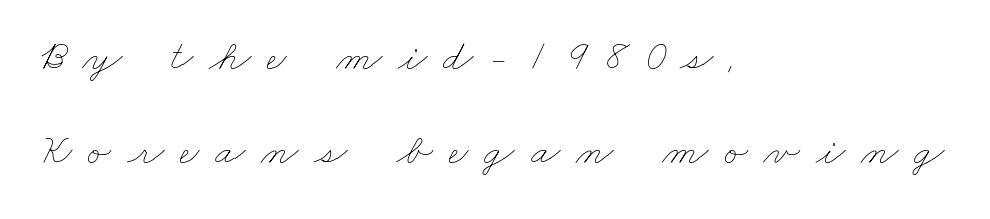
{"bold": "no", "weight": "thin", "width": "wide", "stroke_contrast": "low", "x_height": "small", "monospaced": "no", "underline": "no", "align": "left", "line_spacing": "loose", "line_spacing_ratio": 2.19, "letter_spacing": "wide", "letter_spacing_em": 0.37, "glyph_px": 43}
